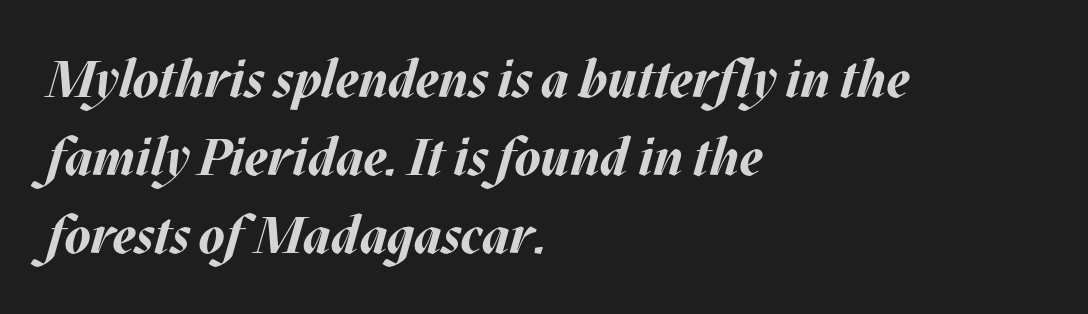
{"italic": "yes", "lean": "right", "slant_degrees": 17, "bold": "yes", "weight": "bold", "width": "normal", "stroke_contrast": "medium", "x_height": "large", "monospaced": "no", "underline": "no", "align": "left", "line_spacing": "normal", "line_spacing_ratio": 1.5, "letter_spacing": "normal", "letter_spacing_em": 0.0, "glyph_px": 52}
